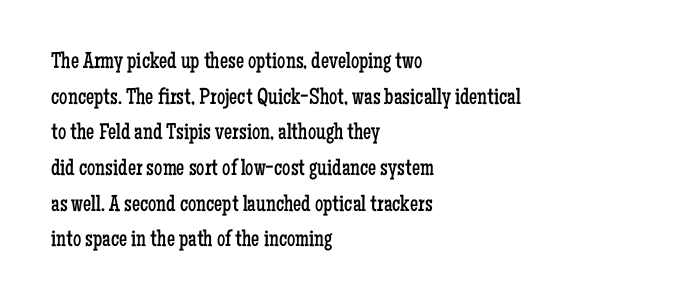
The image shows 23 px text type, upright; set left-aligned, normal line spacing (1.55x), normal letter spacing, not underlined.
